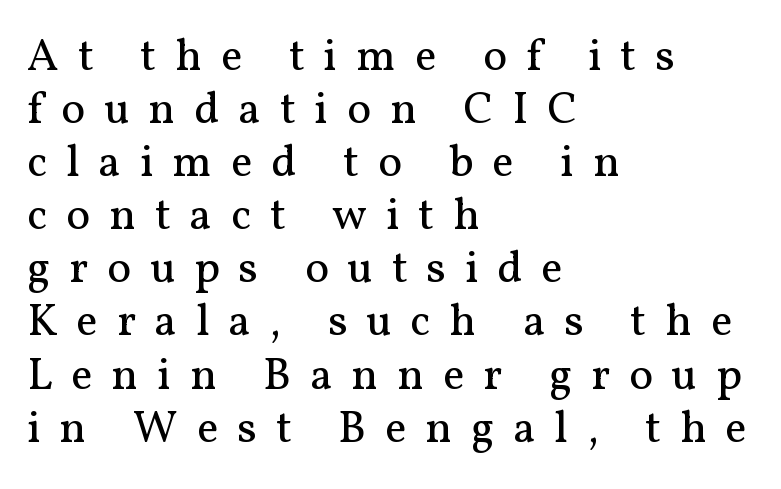
{"serif": "yes", "italic": "no", "bold": "no", "weight": "regular", "width": "normal", "stroke_contrast": "medium", "x_height": "medium", "monospaced": "no", "underline": "no", "align": "left", "line_spacing_ratio": 1.18, "letter_spacing": "wide", "letter_spacing_em": 0.42, "glyph_px": 45}
